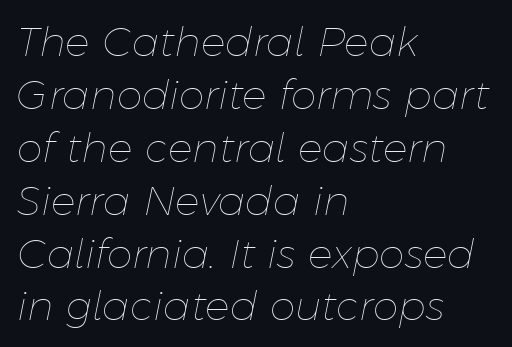
Think of a printed novel: that variable character pitch is what you see here. Horizontally, the lines are justified to the leading edge only. These lines keep a tight, regular rhythm from letter to letter. The space beneath each line is pristine and unruled.
